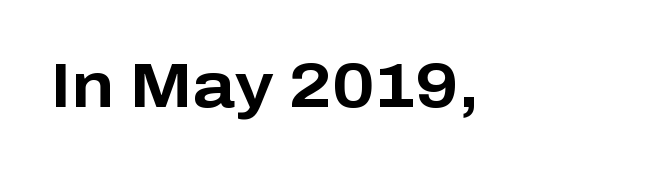
Q: Is the text bold? A: Yes.
Q: Is the text italic (slanted)? A: No, it is upright.
Q: Is the typeface a serif or a sans-serif typeface? A: Sans-serif.
Q: Is the text underlined? A: No.
Q: Is the spacing between letters normal or unusually wide? A: Normal.
Q: Width (condensed, normal, or wide)? A: Normal.
Q: Stroke contrast? A: Low.
Q: x-height? A: Medium.
Q: Monospaced? A: No.
